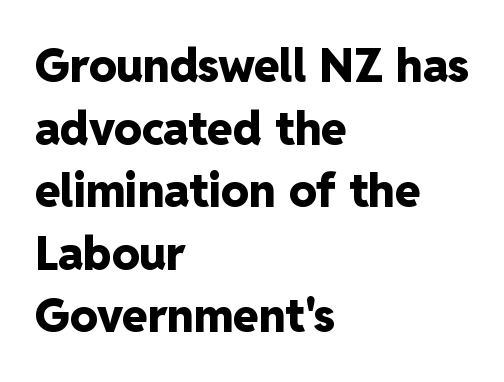
Q: Is the text bold? A: Yes.
Q: Is the text italic (slanted)? A: No, it is upright.
Q: Is the typeface a serif or a sans-serif typeface? A: Sans-serif.
Q: Is the text underlined? A: No.
Q: How is the paragraph aligned? A: Left-aligned.
Q: Is the spacing between letters normal or unusually wide? A: Normal.
Q: Is the spacing between lines tight, normal or loose? A: Normal.
Q: Width (condensed, normal, or wide)? A: Normal.
Q: Stroke contrast? A: Low.
Q: x-height? A: Medium.
Q: Monospaced? A: No.
